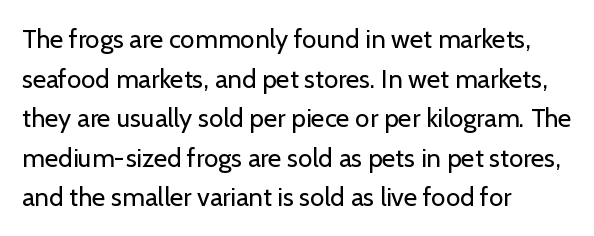
The block of text has a typical density, with ordinary space between rows. The line texture is even and compact thanks to regular tracking. Nothing heavy about these letters — not bold at all. Which margin do the lines hug? The left one — the right edge is uneven.
